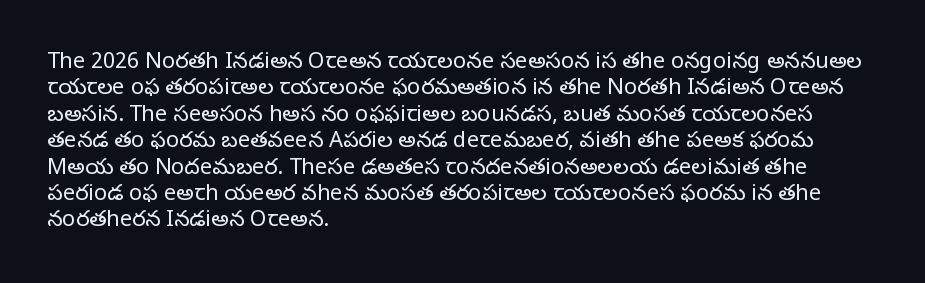
Q: Is the text bold? A: No.
Q: Is the text italic (slanted)? A: No, it is upright.
Q: Is the text underlined? A: No.
Q: How is the paragraph aligned? A: Left-aligned.
Q: Is the spacing between letters normal or unusually wide? A: Normal.
